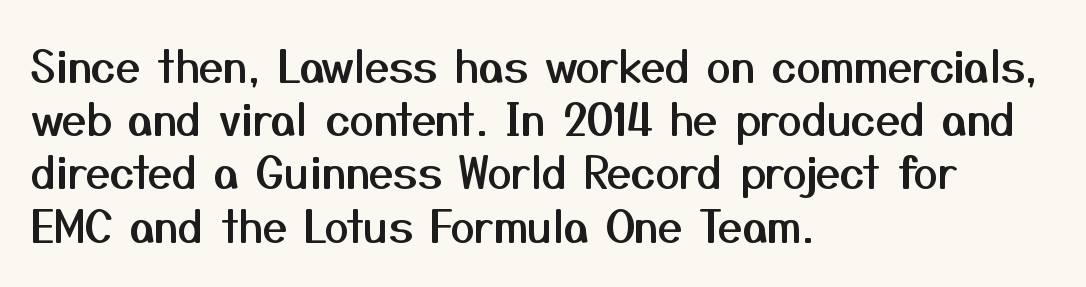
Q: Is the text italic (slanted)? A: No, it is upright.
Q: Is the typeface a serif or a sans-serif typeface? A: Sans-serif.
Q: Is the text underlined? A: No.
Q: How is the paragraph aligned? A: Left-aligned.
Q: Is the spacing between letters normal or unusually wide? A: Normal.
Q: Width (condensed, normal, or wide)? A: Normal.
Q: Stroke contrast? A: Medium.
Q: x-height? A: Medium.
Q: Monospaced? A: No.
